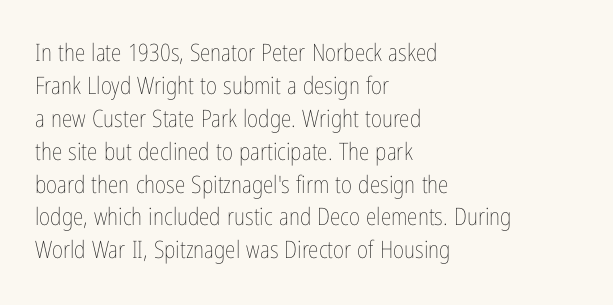
Q: Is the text bold? A: No.
Q: Is the text italic (slanted)? A: No, it is upright.
Q: Is the text underlined? A: No.
Q: How is the paragraph aligned? A: Left-aligned.
Q: Is the spacing between letters normal or unusually wide? A: Normal.
Q: Is the spacing between lines tight, normal or loose? A: Normal.
